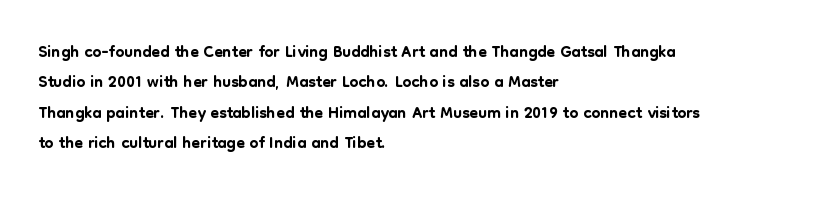
{"italic": "no", "underline": "no", "align": "left", "line_spacing_ratio": 1.22, "letter_spacing": "normal", "letter_spacing_em": 0.0, "glyph_px": 25}
